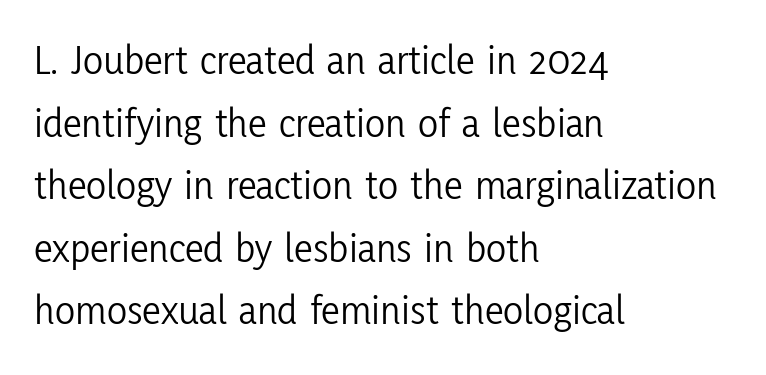
{"serif": "no", "italic": "no", "bold": "no", "weight": "light", "width": "condensed", "stroke_contrast": "low", "x_height": "medium", "monospaced": "no", "underline": "no", "align": "left", "line_spacing": "normal", "line_spacing_ratio": 1.49, "letter_spacing": "normal", "letter_spacing_em": 0.0, "glyph_px": 42}
